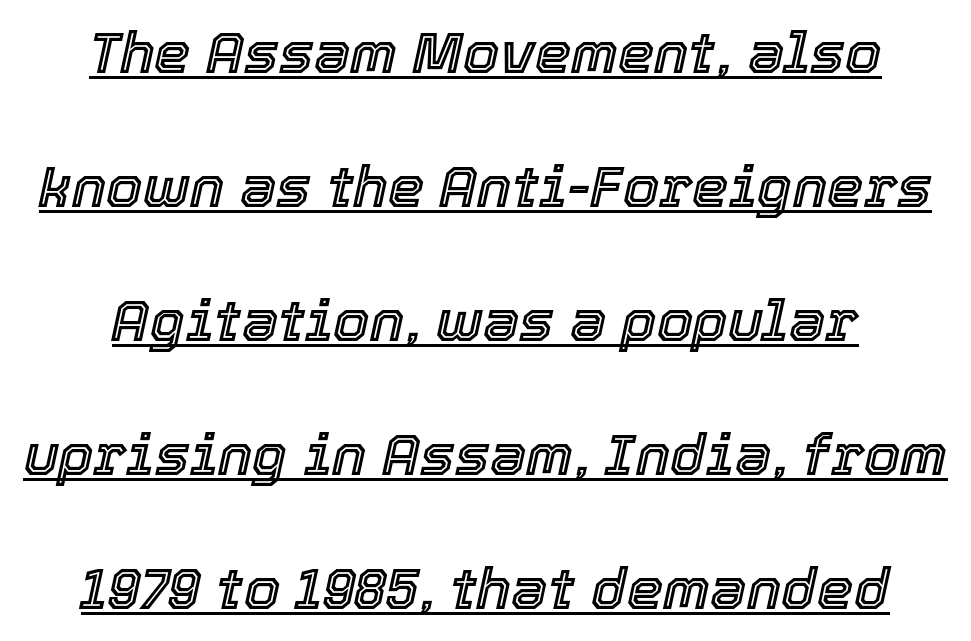
{"italic": "yes", "lean": "right", "slant_degrees": 12, "width": "normal", "x_height": "medium", "monospaced": "no", "underline": "yes", "line_spacing": "loose", "line_spacing_ratio": 2.31, "letter_spacing": "normal", "letter_spacing_em": 0.0, "glyph_px": 58}
